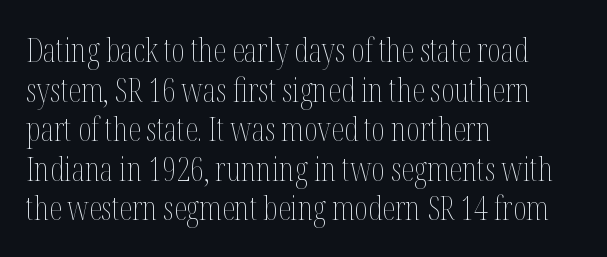
{"italic": "no", "bold": "no", "weight": "thin", "width": "condensed", "stroke_contrast": "medium", "x_height": "medium", "monospaced": "no", "underline": "no", "align": "left", "line_spacing_ratio": 1.2, "letter_spacing": "normal", "letter_spacing_em": 0.0, "glyph_px": 33}
